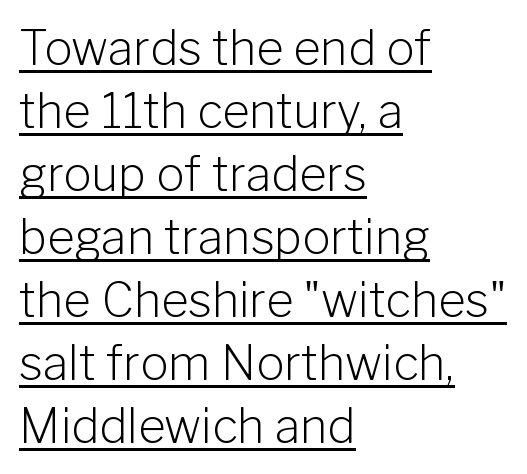
The image shows 47 px light sans-serif type, upright; set left-aligned, normal line spacing (1.34x), normal letter spacing, underlined; low stroke contrast and a medium x-height.
